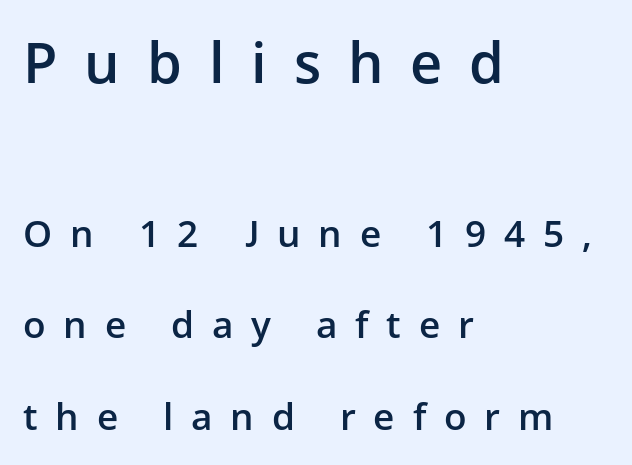
{"serif": "no", "italic": "no", "bold": "semi", "weight": "semibold", "width": "normal", "stroke_contrast": "low", "x_height": "medium", "monospaced": "no", "underline": "no", "align": "left", "line_spacing": "loose", "line_spacing_ratio": 2.48, "letter_spacing": "wide", "letter_spacing_em": 0.48, "larger_block": "first", "size_ratio": 1.51, "glyph_px": 56}
